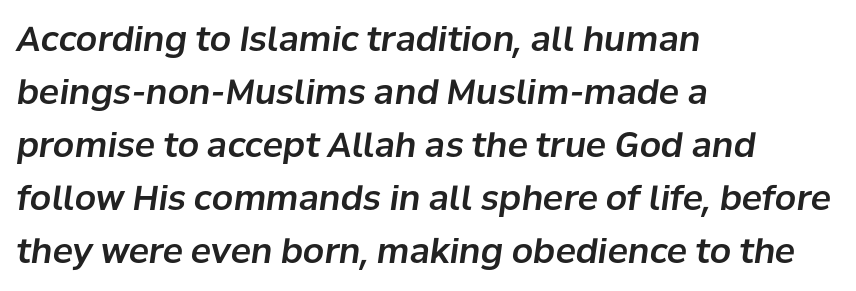
Q: Is the text italic (slanted)? A: Yes, it leans right by about 8 degrees.
Q: Is the text underlined? A: No.
Q: How is the paragraph aligned? A: Left-aligned.
Q: Is the spacing between letters normal or unusually wide? A: Normal.
Q: Is the spacing between lines tight, normal or loose? A: Normal.
Q: Width (condensed, normal, or wide)? A: Normal.
Q: Stroke contrast? A: Low.
Q: x-height? A: Medium.
Q: Monospaced? A: No.
